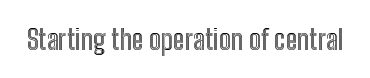
{"italic": "no", "width": "condensed", "x_height": "medium", "monospaced": "no", "underline": "no", "letter_spacing": "normal", "letter_spacing_em": 0.0, "glyph_px": 28}
